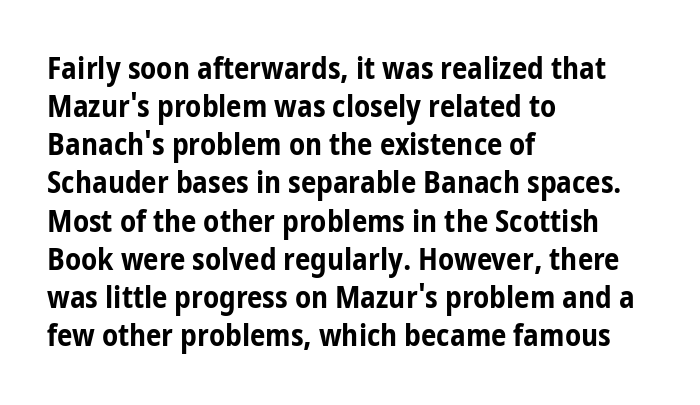
The image shows 31 px bold, condensed sans-serif type, upright; set left-aligned, line spacing 1.23x, normal letter spacing, not underlined; low stroke contrast and a medium x-height.
